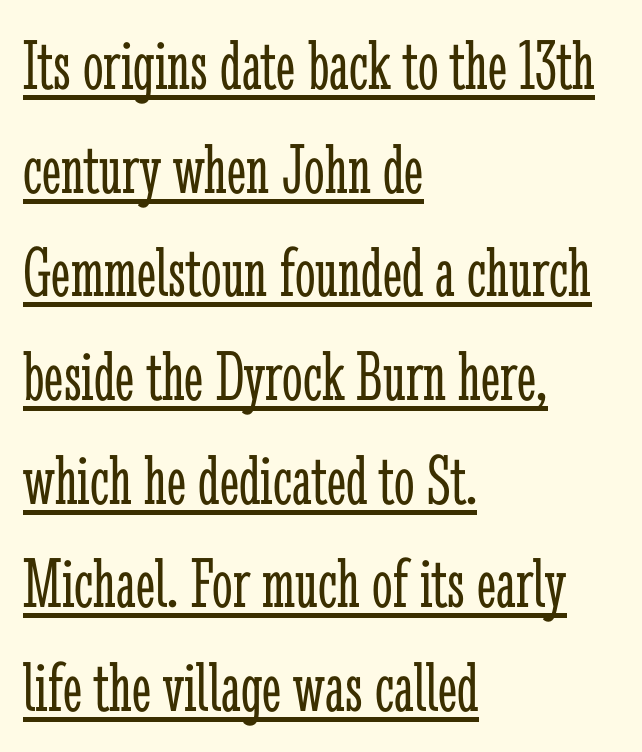
The image shows 73 px light, condensed serif type, upright; set left-aligned, normal line spacing (1.42x), normal letter spacing, underlined; low stroke contrast and a medium x-height.
